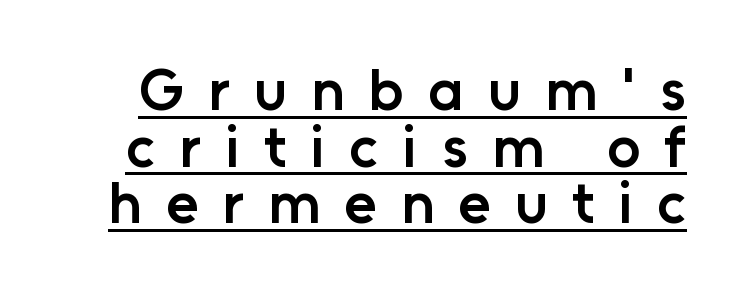
Do the characters align in a grid? No, the font is proportional. Note: no serifs on the glyphs. The tracking jumps out immediately: characters are airy and widely separated. You could barely slide anything between these rows.
